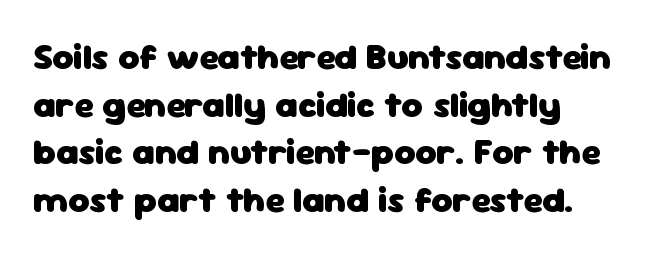
Q: Is the text bold? A: Yes.
Q: Is the text italic (slanted)? A: No, it is upright.
Q: Is the typeface a serif or a sans-serif typeface? A: Sans-serif.
Q: Is the text underlined? A: No.
Q: Is the spacing between letters normal or unusually wide? A: Normal.
Q: Is the spacing between lines tight, normal or loose? A: Normal.
Q: Width (condensed, normal, or wide)? A: Normal.
Q: Stroke contrast? A: Low.
Q: x-height? A: Medium.
Q: Monospaced? A: No.
